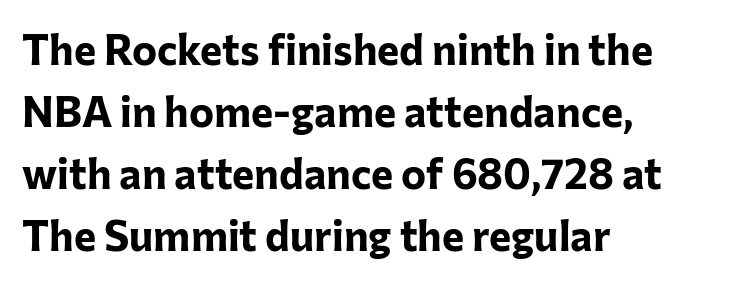
A normal amount of white space separates one row of letters from the next. Notice how the passage keeps a crisp vertical edge on the left only. Here the glyphs are tracked normally, forming tight word shapes. The face used here is a sans, in the tradition of grotesques and geometrics. What weight is shown? A full bold with thick strokes. Posture: vertical.
